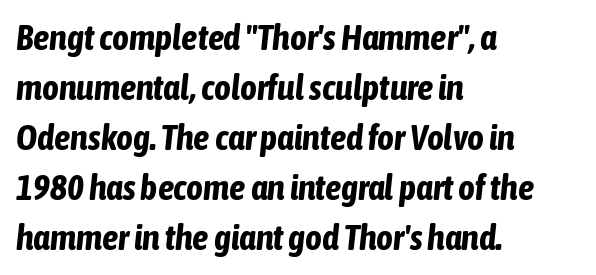
The gaps between neighbouring characters are ordinary and unremarkable. The glyphs are unaccompanied by any horizontal stroke below them. Each letter keeps its own natural width here, so spacing adapts to shape. Short and long lines alike share a common starting point at left. Vertically, the passage feels balanced, rows spaced as you'd expect.
